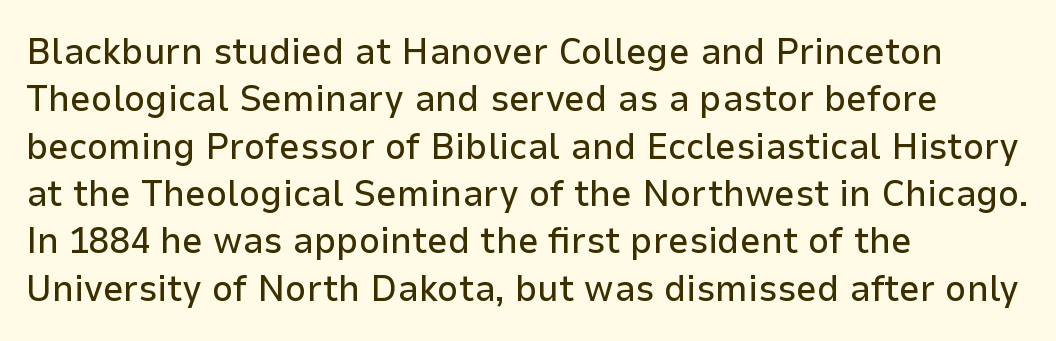
{"serif": "no", "italic": "no", "width": "normal", "stroke_contrast": "low", "x_height": "medium", "monospaced": "no", "underline": "no", "align": "left", "line_spacing": "normal", "line_spacing_ratio": 1.28, "letter_spacing": "normal", "letter_spacing_em": 0.0, "glyph_px": 37}
